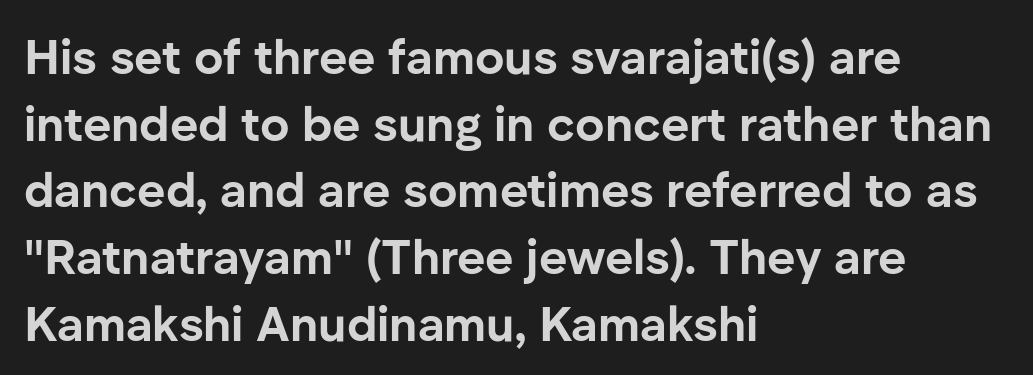
Q: Is the text bold? A: Yes.
Q: Is the text italic (slanted)? A: No, it is upright.
Q: Is the typeface a serif or a sans-serif typeface? A: Sans-serif.
Q: Is the text underlined? A: No.
Q: How is the paragraph aligned? A: Left-aligned.
Q: Is the spacing between letters normal or unusually wide? A: Normal.
Q: Is the spacing between lines tight, normal or loose? A: Normal.
Q: Width (condensed, normal, or wide)? A: Normal.
Q: Stroke contrast? A: Low.
Q: x-height? A: Medium.
Q: Monospaced? A: No.
